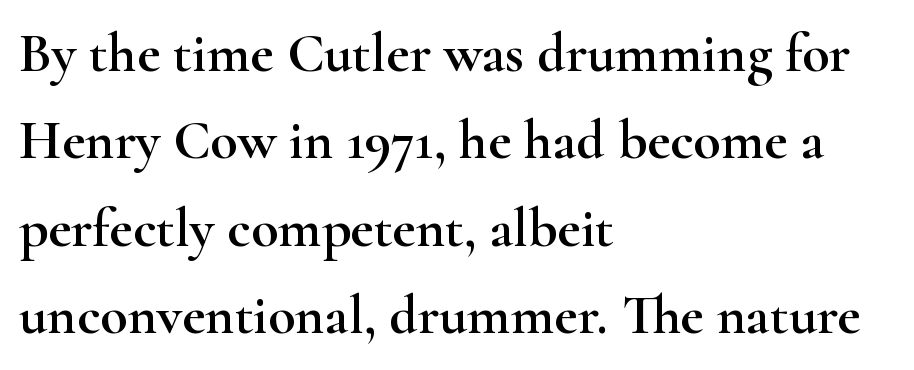
The image shows 56 px wide serif type, upright; set left-aligned, normal line spacing (1.56x), normal letter spacing, not underlined; high stroke contrast and a small x-height.
